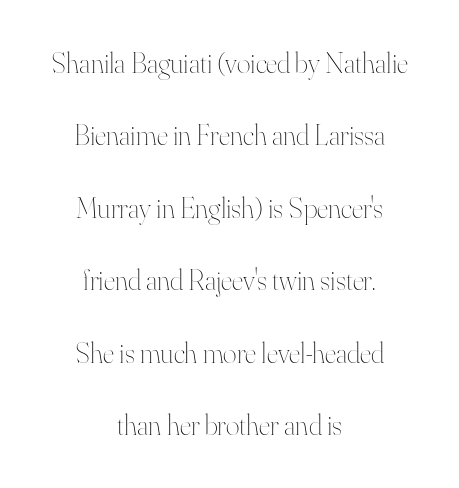
The image shows 29 px thin type, upright; set centered, loose line spacing (2.5x), normal letter spacing, not underlined; high stroke contrast and a small x-height.
